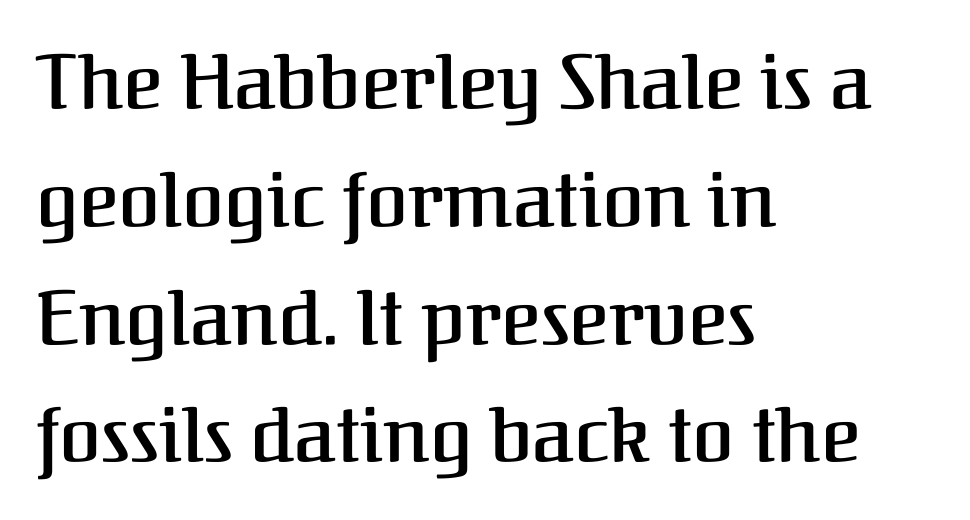
Q: Is the text bold? A: Semi-bold.
Q: Is the text italic (slanted)? A: No, it is upright.
Q: Is the typeface a serif or a sans-serif typeface? A: Serif.
Q: Is the text underlined? A: No.
Q: How is the paragraph aligned? A: Left-aligned.
Q: Is the spacing between letters normal or unusually wide? A: Normal.
Q: Is the spacing between lines tight, normal or loose? A: Normal.
Q: Width (condensed, normal, or wide)? A: Normal.
Q: Stroke contrast? A: Medium.
Q: x-height? A: Medium.
Q: Monospaced? A: No.
